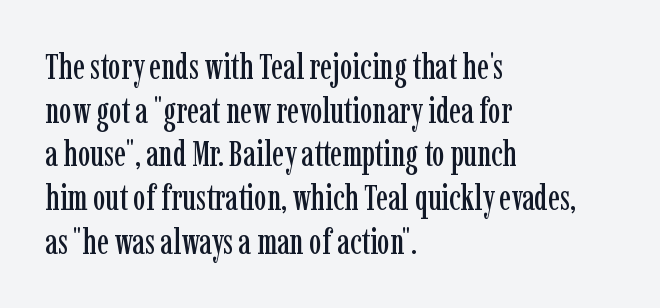
Q: Is the text italic (slanted)? A: No, it is upright.
Q: Is the typeface a serif or a sans-serif typeface? A: Serif.
Q: Is the text underlined? A: No.
Q: How is the paragraph aligned? A: Left-aligned.
Q: Is the spacing between letters normal or unusually wide? A: Normal.
Q: Is the spacing between lines tight, normal or loose? A: Normal.
Q: Width (condensed, normal, or wide)? A: Condensed.
Q: Stroke contrast? A: Low.
Q: x-height? A: Medium.
Q: Monospaced? A: No.
